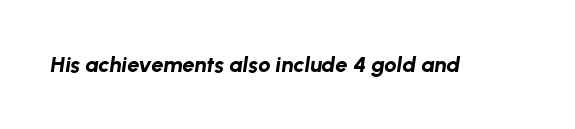
{"italic": "yes", "lean": "right", "slant_degrees": 8, "bold": "yes", "underline": "no", "letter_spacing": "normal", "letter_spacing_em": 0.0, "glyph_px": 22}
